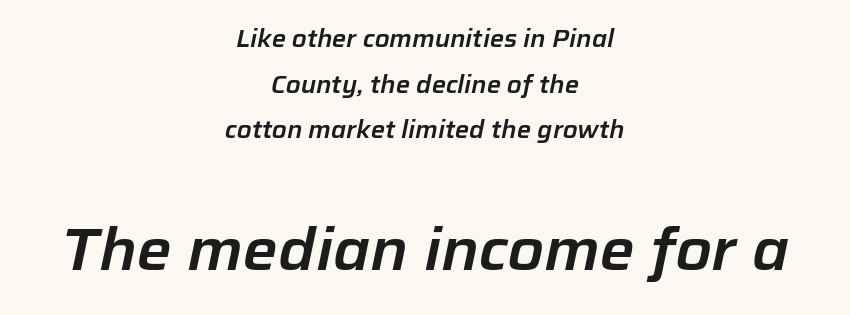
Q: Is the text italic (slanted)? A: Yes, it leans right by about 12 degrees.
Q: Is the text underlined? A: No.
Q: How is the paragraph aligned? A: Centered.
Q: Is the spacing between letters normal or unusually wide? A: Normal.
Q: Is the spacing between lines tight, normal or loose? A: Loose.
Q: Which block of text is set in a larger size, the first (top) or the second (bottom)? A: The second (bottom) one.
Q: Width (condensed, normal, or wide)? A: Normal.
Q: Stroke contrast? A: Low.
Q: x-height? A: Medium.
Q: Monospaced? A: No.
